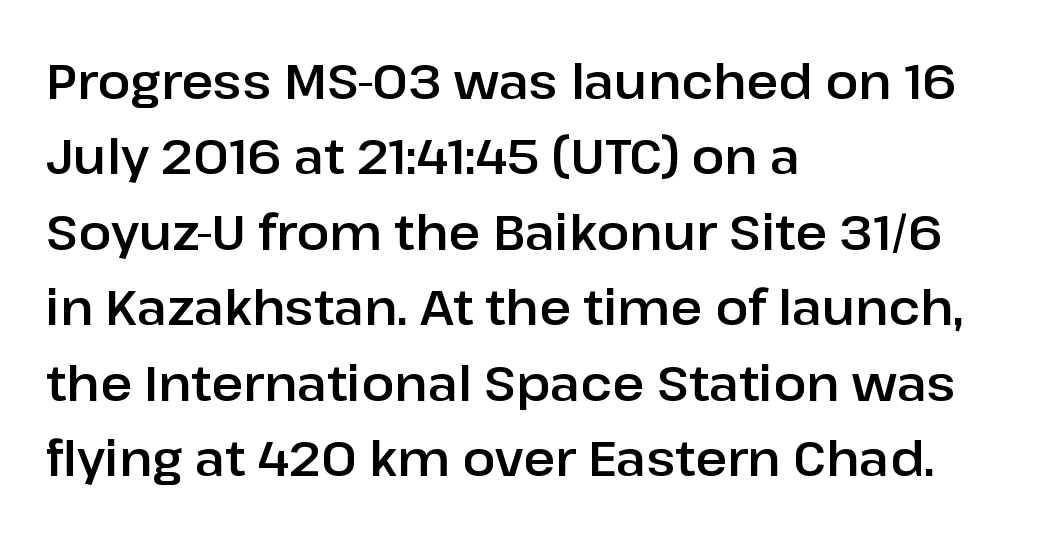
There is no visible air inserted between adjacent glyphs. The characters display no serif detailing; their extremities are plain. Decoration check: the copy has no underline. The line-height multiplier appears to be the usual default.
